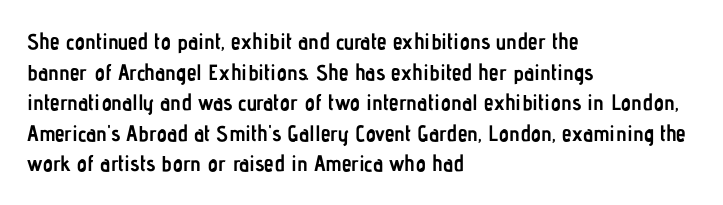
If you drew a line through each stem, it would be perfectly vertical. A normal amount of white space separates one row of letters from the next. Unmarked baselines from the first word to the last. Pretty heavy lettering here — definitely bold. The paragraph has a hard left edge and a soft right edge. These lines keep a tight, regular rhythm from letter to letter.
